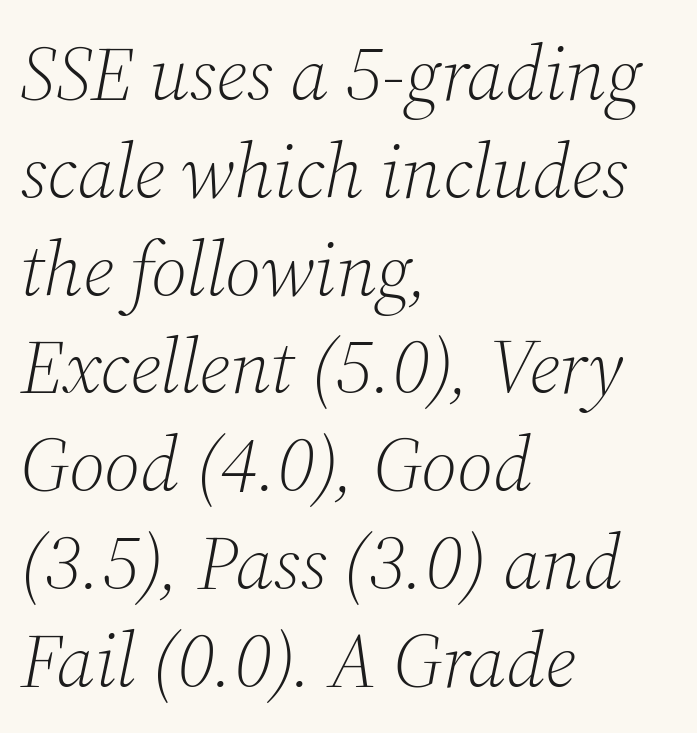
The image shows 77 px light serif type, italic (leaning right); set left-aligned, normal line spacing (1.27x), normal letter spacing, not underlined; medium stroke contrast and a medium x-height.
